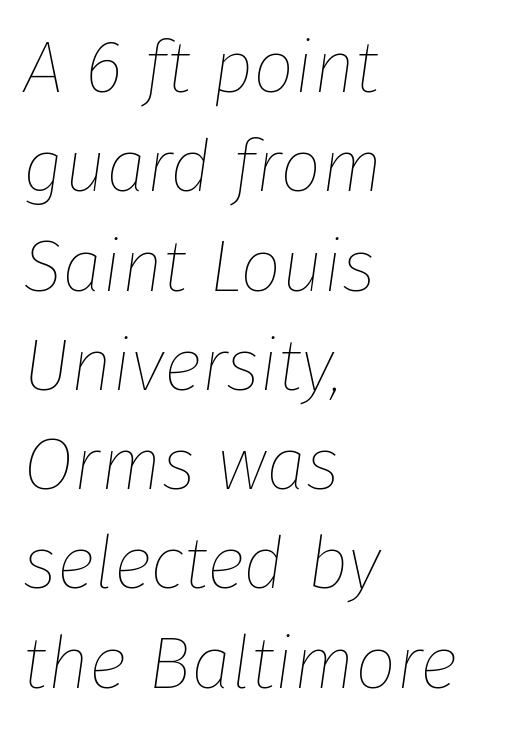
Q: Is the text bold? A: No.
Q: Is the text italic (slanted)? A: Yes, it leans right by about 8 degrees.
Q: Is the text underlined? A: No.
Q: How is the paragraph aligned? A: Left-aligned.
Q: Is the spacing between letters normal or unusually wide? A: Normal.
Q: Is the spacing between lines tight, normal or loose? A: Normal.
Q: Width (condensed, normal, or wide)? A: Normal.
Q: Stroke contrast? A: Low.
Q: x-height? A: Medium.
Q: Monospaced? A: No.
